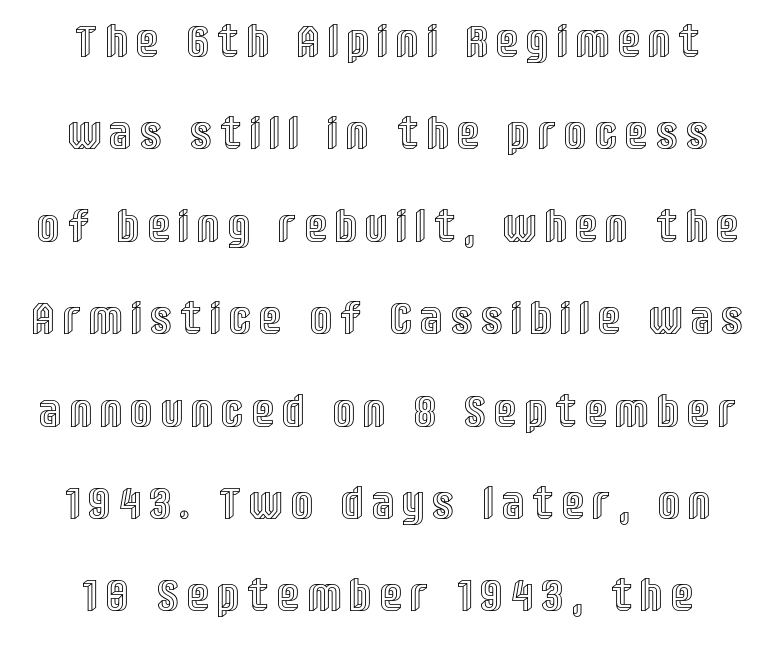
Between one letter and the next there's a generous, obvious gap. Each letter keeps its own natural width here, so spacing adapts to shape. This is roman type, the default non-slanted kind. In terms of leading, this rendering errs on the spacious side.
